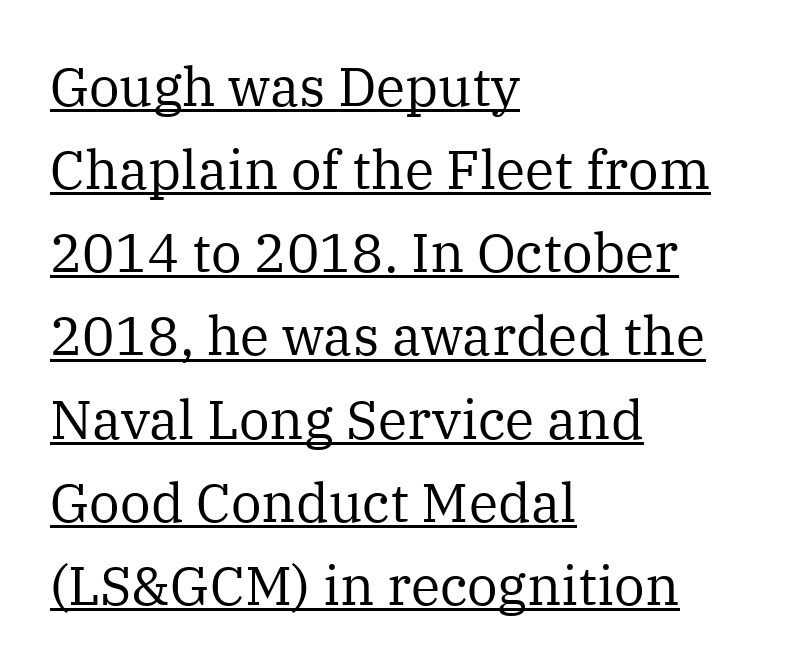
{"serif": "yes", "italic": "no", "bold": "no", "weight": "regular", "width": "normal", "stroke_contrast": "medium", "x_height": "medium", "monospaced": "no", "underline": "yes", "align": "left", "line_spacing": "normal", "line_spacing_ratio": 1.54, "letter_spacing": "normal", "letter_spacing_em": 0.0, "glyph_px": 54}
